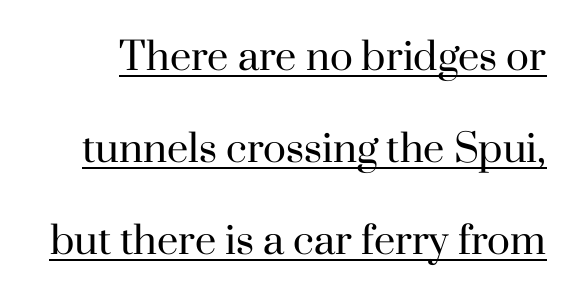
Weight class: somewhere from thin through regular. Underline: present. The face used here is rendered with its standard letterfit. Here the designer chose a conventional face with non-uniform glyph widths. A typesetter would mark this as roman, not italic. Leading: increased.
